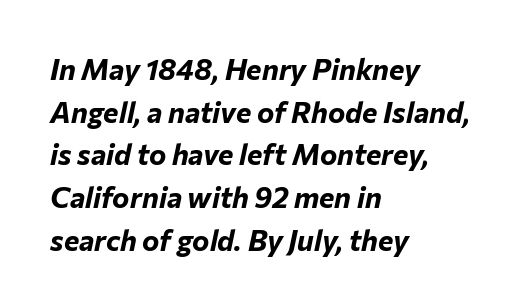
Q: Is the text bold? A: Yes.
Q: Is the text italic (slanted)? A: Yes, it leans right by about 12 degrees.
Q: Is the text underlined? A: No.
Q: How is the paragraph aligned? A: Left-aligned.
Q: Is the spacing between letters normal or unusually wide? A: Normal.
Q: Is the spacing between lines tight, normal or loose? A: Normal.
Q: Width (condensed, normal, or wide)? A: Normal.
Q: Stroke contrast? A: Low.
Q: x-height? A: Medium.
Q: Monospaced? A: No.
